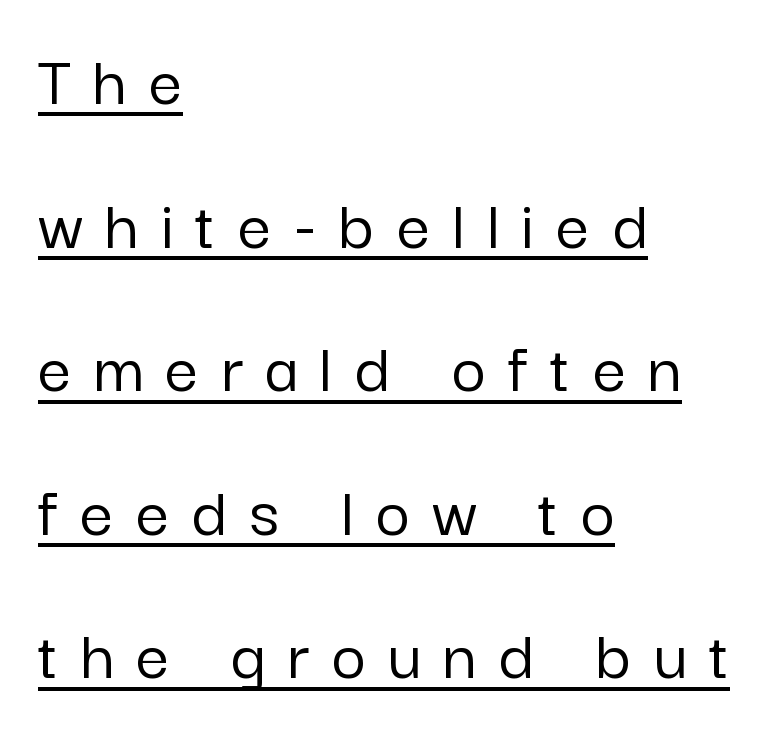
Q: Is the text italic (slanted)? A: No, it is upright.
Q: Is the typeface a serif or a sans-serif typeface? A: Sans-serif.
Q: Is the text underlined? A: Yes.
Q: How is the paragraph aligned? A: Left-aligned.
Q: Is the spacing between letters normal or unusually wide? A: Unusually wide.
Q: Is the spacing between lines tight, normal or loose? A: Loose.
Q: Width (condensed, normal, or wide)? A: Normal.
Q: Stroke contrast? A: Low.
Q: x-height? A: Medium.
Q: Monospaced? A: No.
